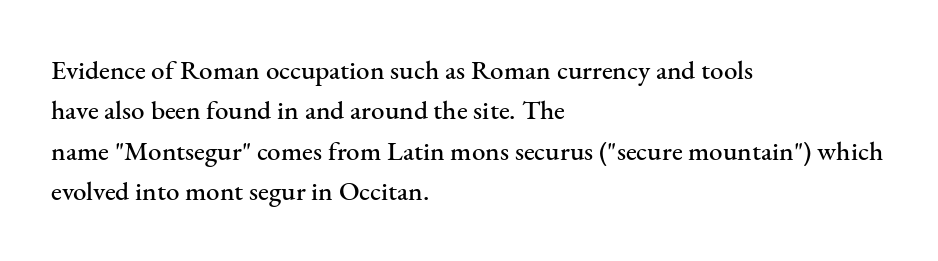
{"italic": "no", "underline": "no", "align": "left", "line_spacing": "normal", "line_spacing_ratio": 1.5, "letter_spacing": "normal", "letter_spacing_em": 0.0, "glyph_px": 27}
